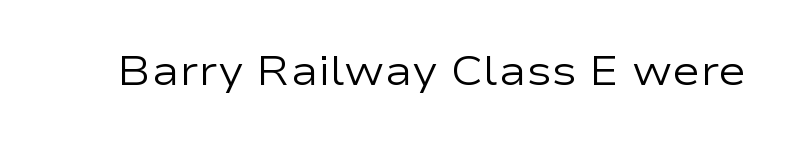
Q: Is the text bold? A: No.
Q: Is the text italic (slanted)? A: No, it is upright.
Q: Is the typeface a serif or a sans-serif typeface? A: Sans-serif.
Q: Is the text underlined? A: No.
Q: Is the spacing between letters normal or unusually wide? A: Normal.
Q: Width (condensed, normal, or wide)? A: Wide.
Q: Stroke contrast? A: Low.
Q: x-height? A: Medium.
Q: Monospaced? A: No.
